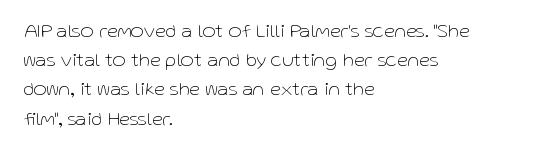
The image shows 20 px text type, upright; set left-aligned, normal line spacing (1.46x), normal letter spacing, not underlined.
